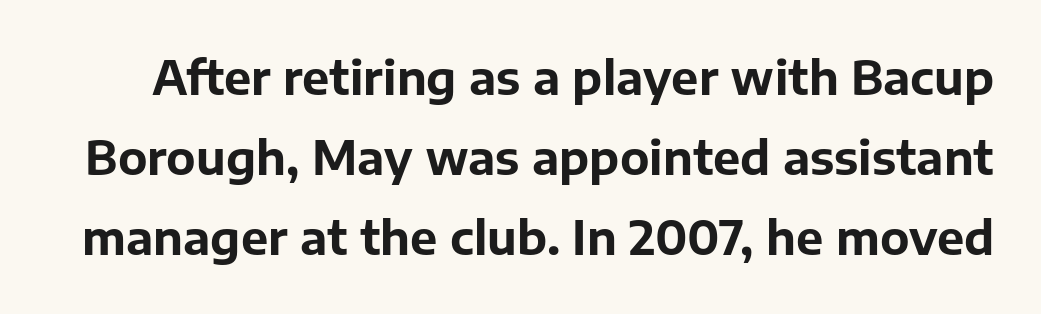
Has an underline been added? It has not. The face used here is proportionally spaced, like ordinary book or web type. The font is running at its bold setting. Between one letter and the next there's only the usual sliver of space. Check where the strokes stop: nothing finishes them off — pure sans. Nope, not italic — everything's standing straight.
